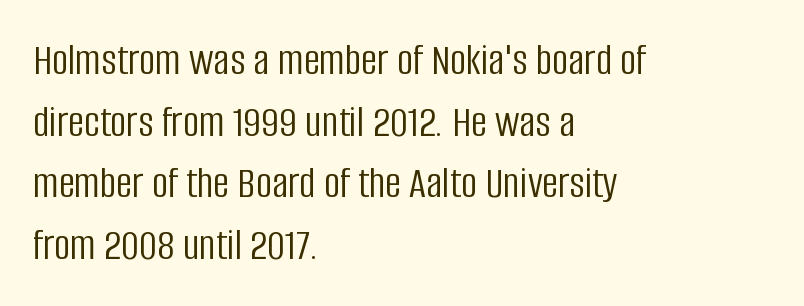
The line texture is even and compact thanks to regular tracking. The compositor pushed each line to the left boundary. Unbolded letterforms with no extra heft. Successive baselines arrive at the customary interval. Descenders are the only things crossing below the line. Grotesque or geometric, the face here clearly has no serifs.
